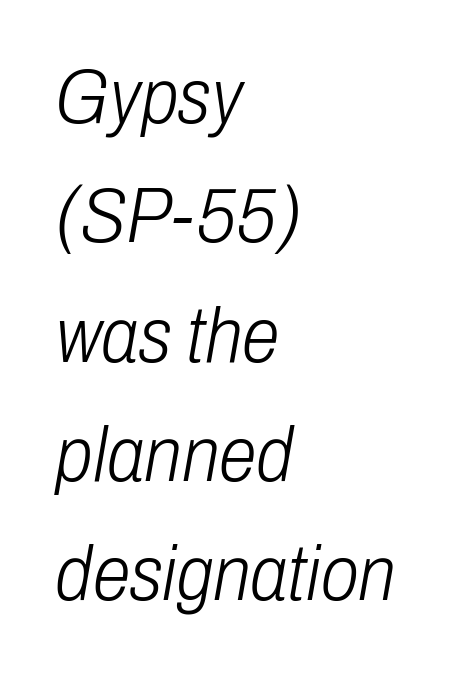
Q: Is the text bold? A: No.
Q: Is the text italic (slanted)? A: Yes, it leans right by about 10 degrees.
Q: Is the text underlined? A: No.
Q: How is the paragraph aligned? A: Left-aligned.
Q: Is the spacing between letters normal or unusually wide? A: Normal.
Q: Is the spacing between lines tight, normal or loose? A: Normal.
Q: Width (condensed, normal, or wide)? A: Condensed.
Q: Stroke contrast? A: Low.
Q: x-height? A: Medium.
Q: Monospaced? A: No.
